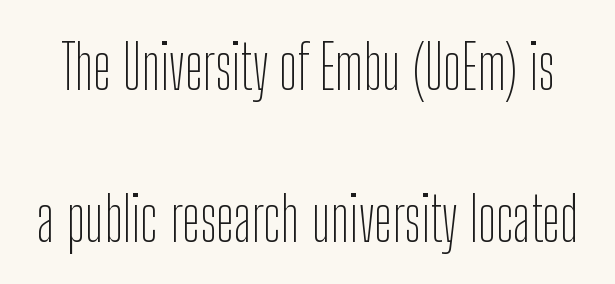
Glyph-to-glyph distance matches everyday printed text. Heft: none added — not bold. Honestly, there is no underline to notice here at all. Is this a fixed-width face? No — the glyphs have proportional, varying widths.
